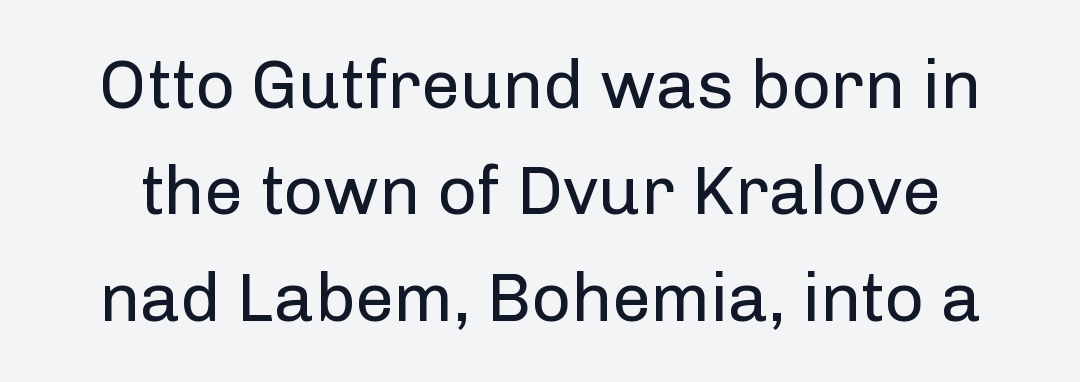
{"serif": "no", "italic": "no", "bold": "no", "weight": "regular", "width": "normal", "stroke_contrast": "low", "x_height": "medium", "monospaced": "no", "underline": "no", "line_spacing": "normal", "line_spacing_ratio": 1.54, "letter_spacing": "normal", "letter_spacing_em": 0.0, "glyph_px": 69}
